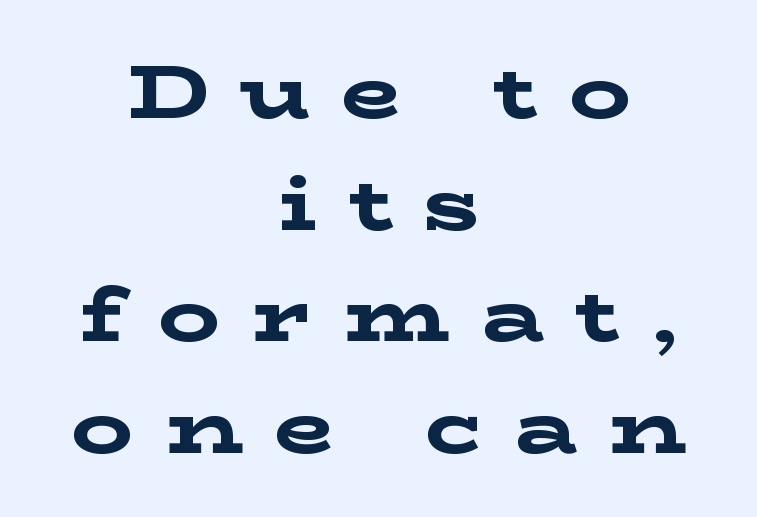
The image shows 77 px bold, wide serif type, upright; set centered, normal line spacing (1.45x), unusually wide letter spacing (+0.41 em), not underlined; low stroke contrast and a medium x-height.
